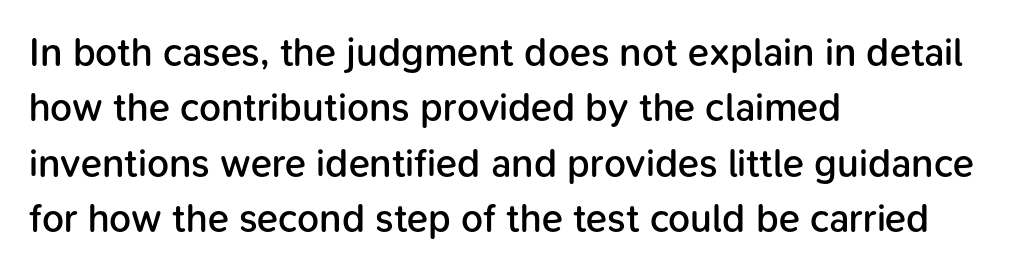
Q: Is the text bold? A: Semi-bold.
Q: Is the text italic (slanted)? A: No, it is upright.
Q: Is the typeface a serif or a sans-serif typeface? A: Sans-serif.
Q: Is the text underlined? A: No.
Q: How is the paragraph aligned? A: Left-aligned.
Q: Is the spacing between letters normal or unusually wide? A: Normal.
Q: Is the spacing between lines tight, normal or loose? A: Normal.
Q: Width (condensed, normal, or wide)? A: Normal.
Q: Stroke contrast? A: Low.
Q: x-height? A: Medium.
Q: Monospaced? A: No.
